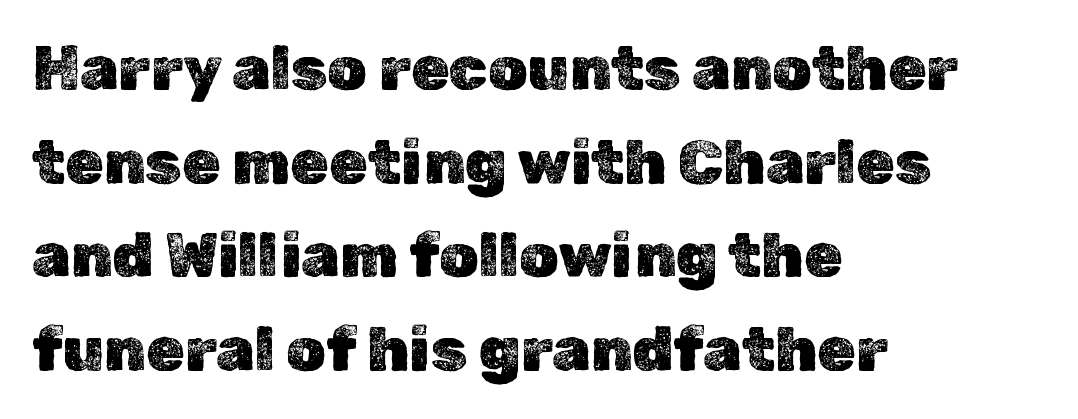
{"italic": "no", "width": "normal", "x_height": "medium", "monospaced": "no", "underline": "no", "align": "left", "line_spacing": "normal", "line_spacing_ratio": 1.51, "letter_spacing": "normal", "letter_spacing_em": 0.0, "glyph_px": 62}
